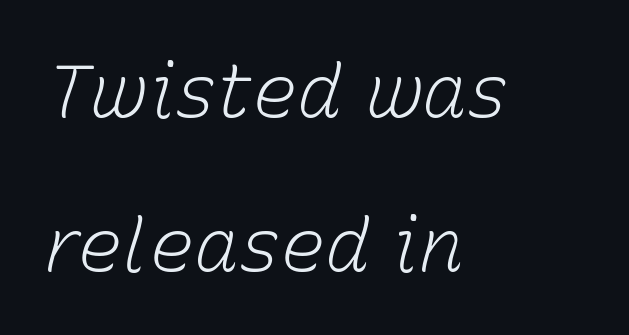
Q: Is the text bold? A: No.
Q: Is the text italic (slanted)? A: Yes, it leans right by about 15 degrees.
Q: Is the text underlined? A: No.
Q: How is the paragraph aligned? A: Left-aligned.
Q: Is the spacing between letters normal or unusually wide? A: Normal.
Q: Is the spacing between lines tight, normal or loose? A: Loose.
Q: Width (condensed, normal, or wide)? A: Normal.
Q: Stroke contrast? A: Low.
Q: x-height? A: Medium.
Q: Monospaced? A: No.
